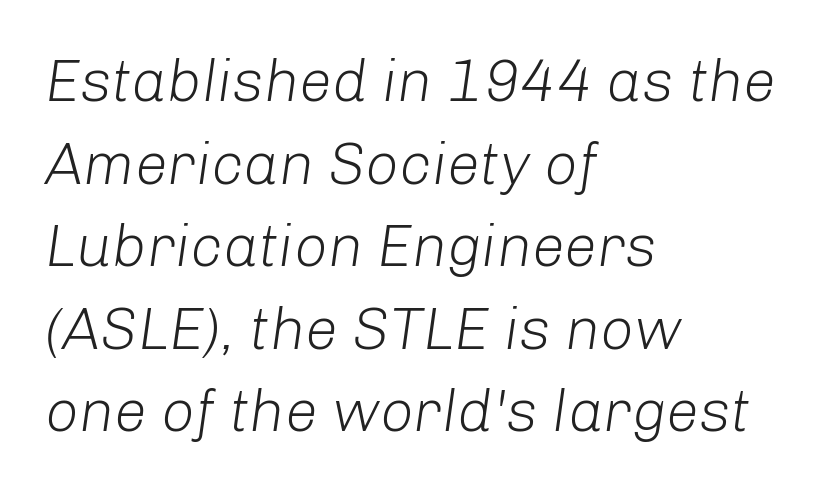
{"italic": "yes", "lean": "right", "slant_degrees": 8, "bold": "no", "weight": "light", "width": "normal", "stroke_contrast": "low", "x_height": "medium", "monospaced": "no", "underline": "no", "align": "left", "line_spacing": "normal", "line_spacing_ratio": 1.4, "letter_spacing": "normal", "letter_spacing_em": 0.0, "glyph_px": 59}
